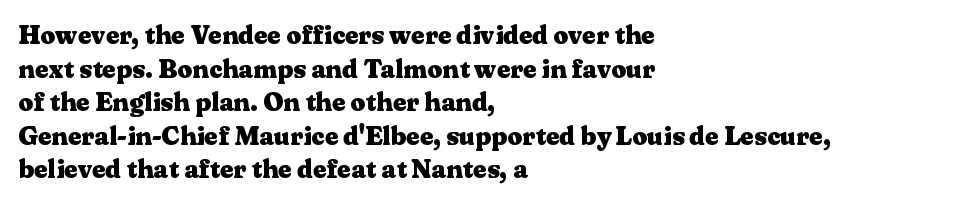
Regarding leading, the lines here are spaced in the standard way. Nothing unusual about the tracking: characters are spaced as the font intends. Clear beneath every line of the passage. The compositor pushed each line to the left boundary. Ascenders rise straight up at ninety degrees. The font is running at its bold setting.
